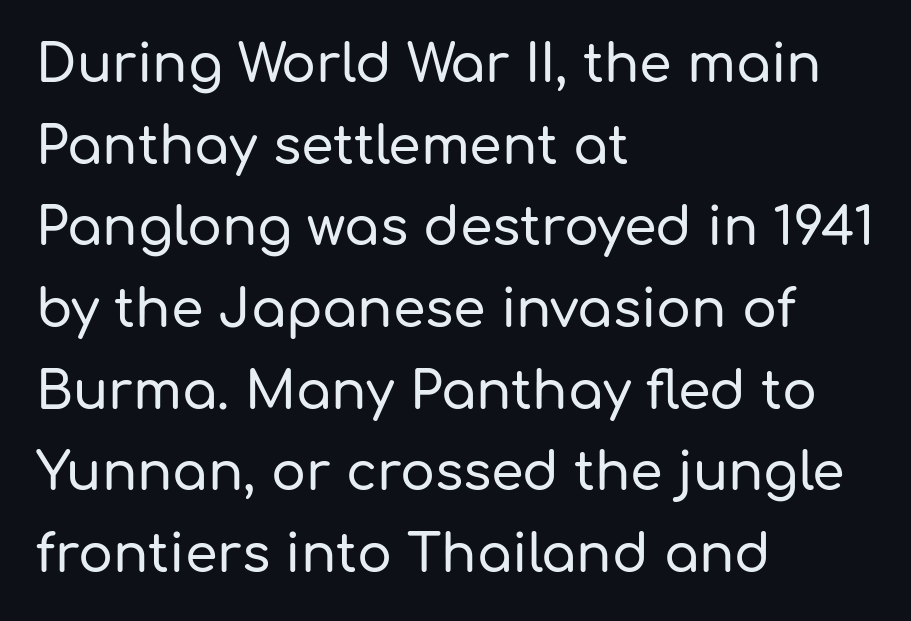
The image shows 52 px sans-serif type, upright; set left-aligned, normal line spacing (1.57x), normal letter spacing, not underlined; low stroke contrast and a medium x-height.
